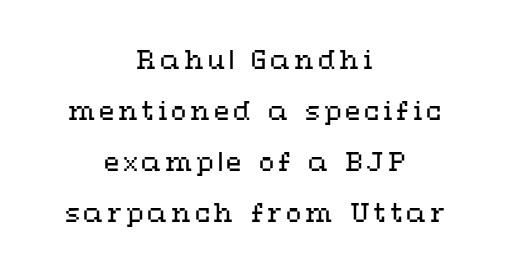
Q: Is the text bold? A: No.
Q: Is the text italic (slanted)? A: No, it is upright.
Q: Is the text underlined? A: No.
Q: How is the paragraph aligned? A: Centered.
Q: Is the spacing between lines tight, normal or loose? A: Loose.
